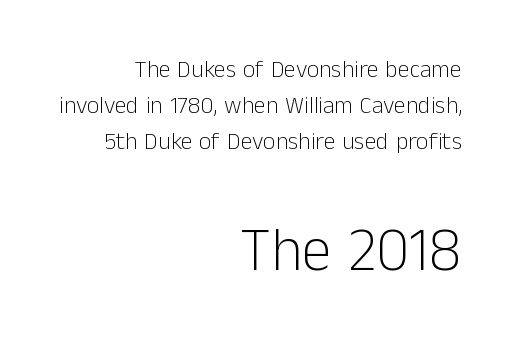
{"serif": "no", "italic": "no", "bold": "no", "weight": "light", "width": "normal", "stroke_contrast": "low", "x_height": "medium", "monospaced": "no", "underline": "no", "align": "right", "line_spacing": "normal", "line_spacing_ratio": 1.5, "letter_spacing": "normal", "letter_spacing_em": 0.0, "larger_block": "second", "size_ratio": 2.54, "glyph_px": 61}
